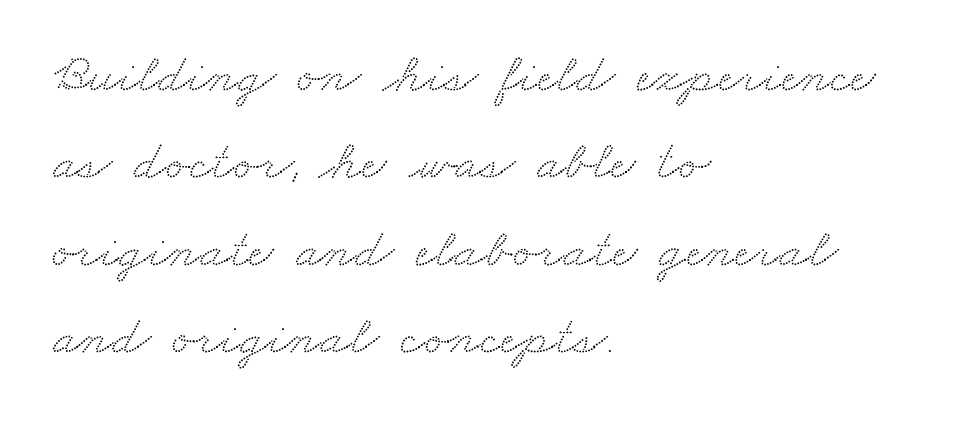
The gap between lines stays unmarked. I'd call this a serif setting — the letters wear small feet. The horizontal fit of the characters is conventional and even. A typesetter would call this leading conventional body-copy spacing. Reading down the block, your eye returns to a fixed left position each line. Do the characters align in a grid? No, the font is proportional.
